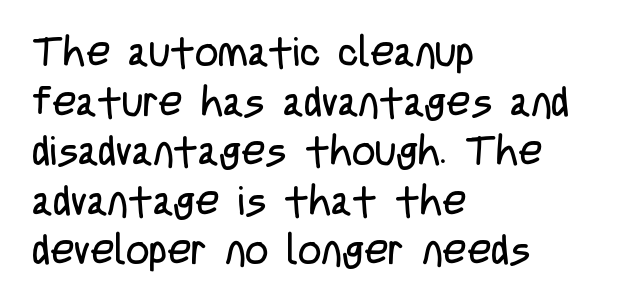
Q: Is the text bold? A: No.
Q: Is the text italic (slanted)? A: No, it is upright.
Q: Is the typeface a serif or a sans-serif typeface? A: Sans-serif.
Q: Is the text underlined? A: No.
Q: How is the paragraph aligned? A: Left-aligned.
Q: Is the spacing between letters normal or unusually wide? A: Normal.
Q: Width (condensed, normal, or wide)? A: Condensed.
Q: Stroke contrast? A: Low.
Q: x-height? A: Large.
Q: Monospaced? A: No.
